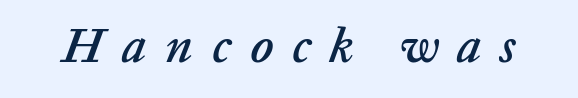
{"italic": "yes", "lean": "right", "slant_degrees": 20, "width": "normal", "stroke_contrast": "low", "x_height": "medium", "monospaced": "no", "underline": "no", "letter_spacing": "wide", "letter_spacing_em": 0.38, "glyph_px": 49}
